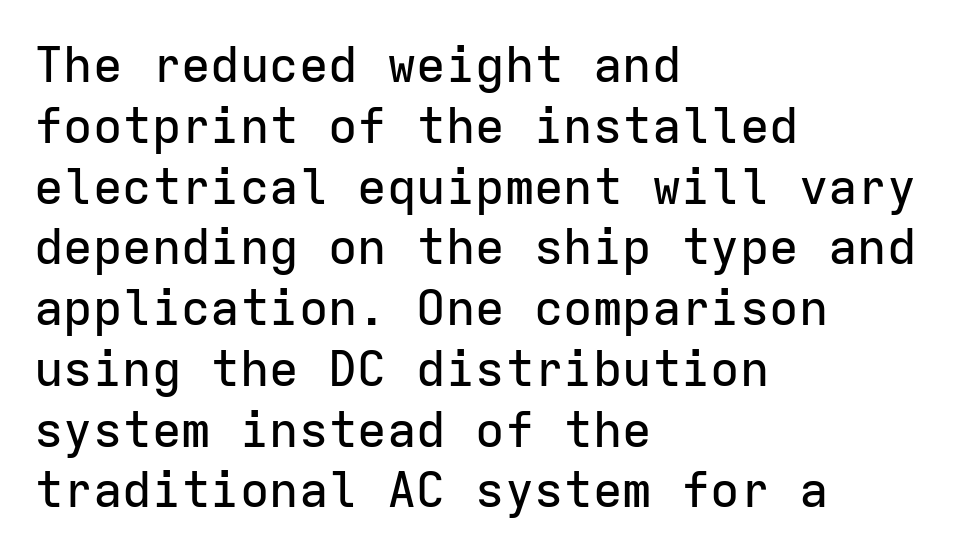
{"serif": "no", "italic": "no", "width": "normal", "stroke_contrast": "low", "x_height": "medium", "monospaced": "yes", "underline": "no", "align": "left", "line_spacing_ratio": 1.24, "letter_spacing": "normal", "letter_spacing_em": 0.0, "glyph_px": 49}
